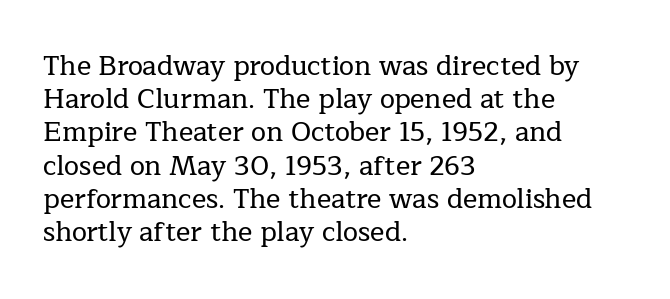
Every row of glyphs begins at an identical x-position on the left. These lines were composed using upright roman letters. Standard letterfit; no display-style spreading of the glyphs. The glyphs are unaccompanied by any horizontal stroke below them.
